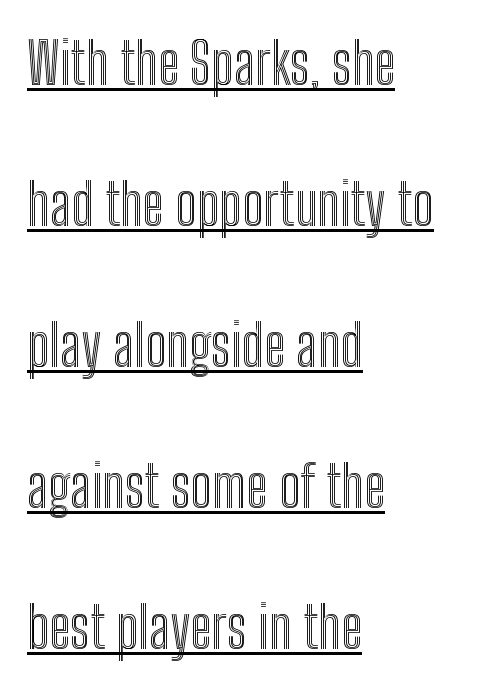
{"italic": "no", "width": "condensed", "x_height": "medium", "monospaced": "no", "underline": "yes", "align": "left", "line_spacing": "loose", "line_spacing_ratio": 2.43, "letter_spacing": "normal", "letter_spacing_em": 0.0, "glyph_px": 58}
